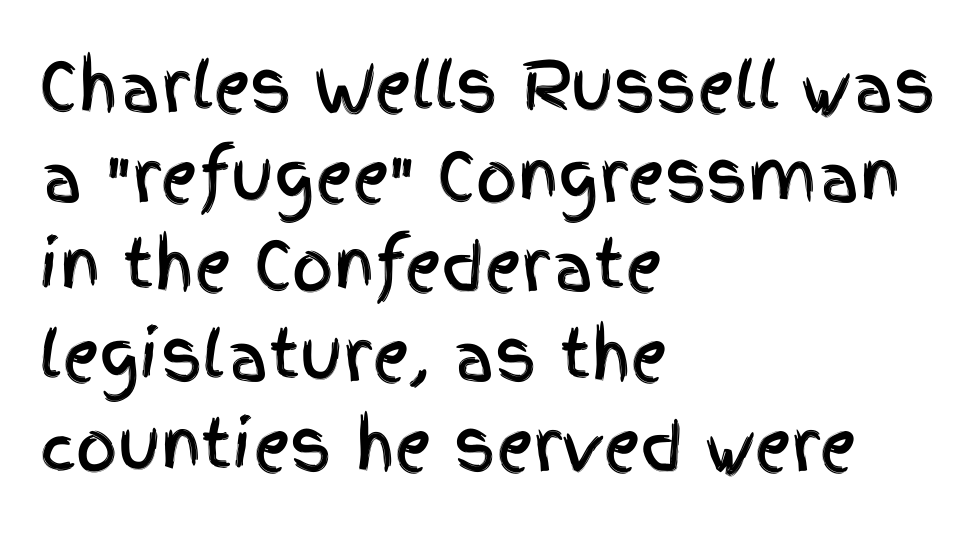
Q: Is the text italic (slanted)? A: No, it is upright.
Q: Is the typeface a serif or a sans-serif typeface? A: Sans-serif.
Q: Is the text underlined? A: No.
Q: How is the paragraph aligned? A: Left-aligned.
Q: Is the spacing between letters normal or unusually wide? A: Normal.
Q: Is the spacing between lines tight, normal or loose? A: Normal.
Q: Width (condensed, normal, or wide)? A: Condensed.
Q: x-height? A: Large.
Q: Monospaced? A: No.
